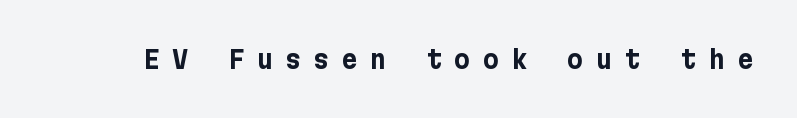
Unmarked baselines from the first word to the last. The letters stand upright; this is a roman face. Is the type bold? Yes — the strokes are clearly thick and heavy. Spacing between characters has been opened up far beyond the box default.
